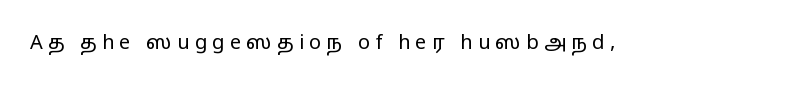
The image shows 20 px text type, upright; set unusually wide letter spacing (+0.26 em), not underlined.
